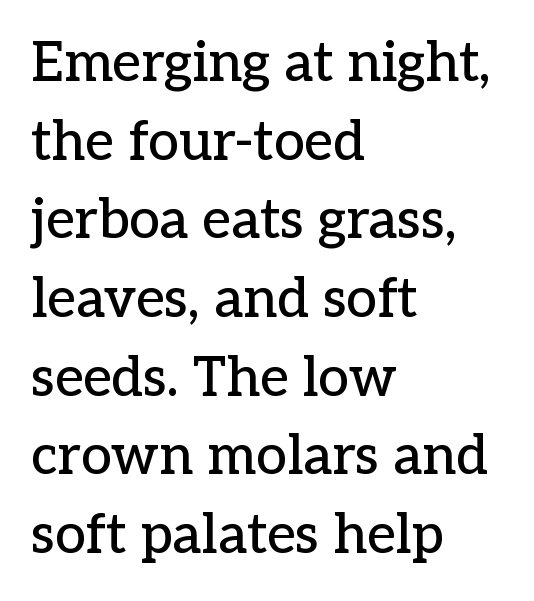
A serif font was chosen for this passage. Summary of vertical rhythm: regular, with standard interline spacing. Nothing unusual about the tracking: characters are spaced as the font intends. Anything drawn beneath the words? Only blank space.
